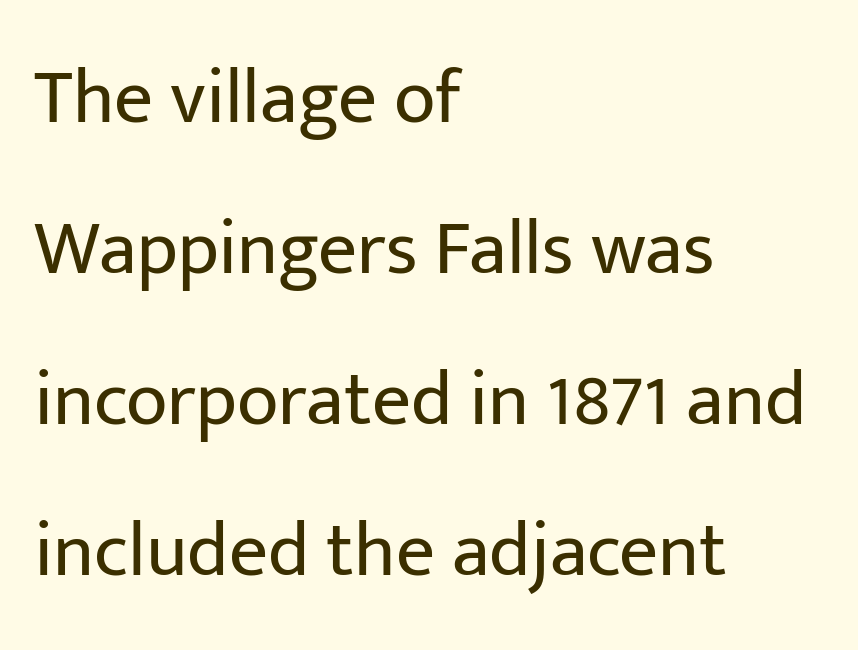
Bold? No — there's no thickening of the strokes. Examine the stroke ends and you'll find no serifs. Alignment: flush left. Horizontal bands of white between lines are thick stripes. The foot of each line stays bare and open. Character widths vary here, with narrow letters taking less room than wide ones.
